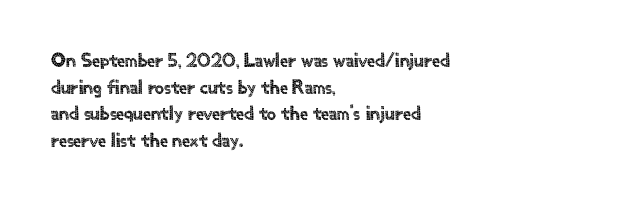
The image shows 20 px text type, upright; set left-aligned, normal line spacing (1.33x), normal letter spacing, not underlined.
